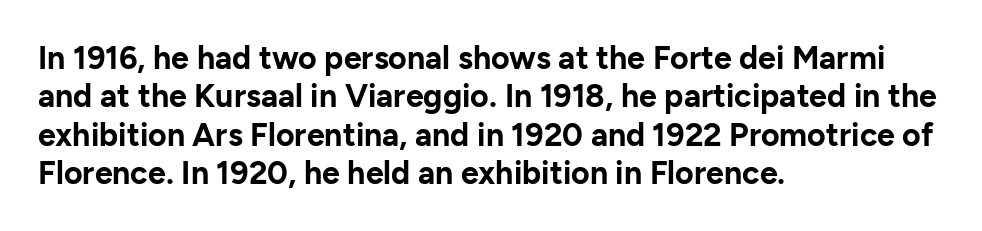
Q: Is the text bold? A: Yes.
Q: Is the text italic (slanted)? A: No, it is upright.
Q: Is the typeface a serif or a sans-serif typeface? A: Sans-serif.
Q: Is the text underlined? A: No.
Q: How is the paragraph aligned? A: Left-aligned.
Q: Is the spacing between letters normal or unusually wide? A: Normal.
Q: Width (condensed, normal, or wide)? A: Normal.
Q: Stroke contrast? A: Low.
Q: x-height? A: Medium.
Q: Monospaced? A: No.
